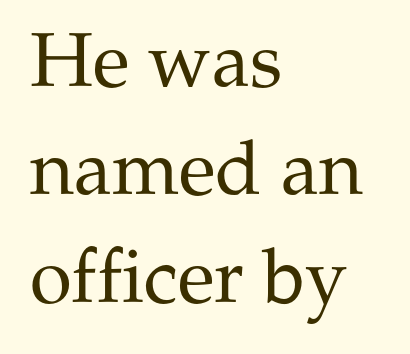
Serif or sans? Serif — the stroke terminals have little feet. These lines are set flush left with a ragged right edge. Is there any slant? The stems are plumb. The line texture is even and compact thanks to regular tracking. Lines of text with bare space underneath. Varying glyph widths throughout — classic text-font behaviour.
